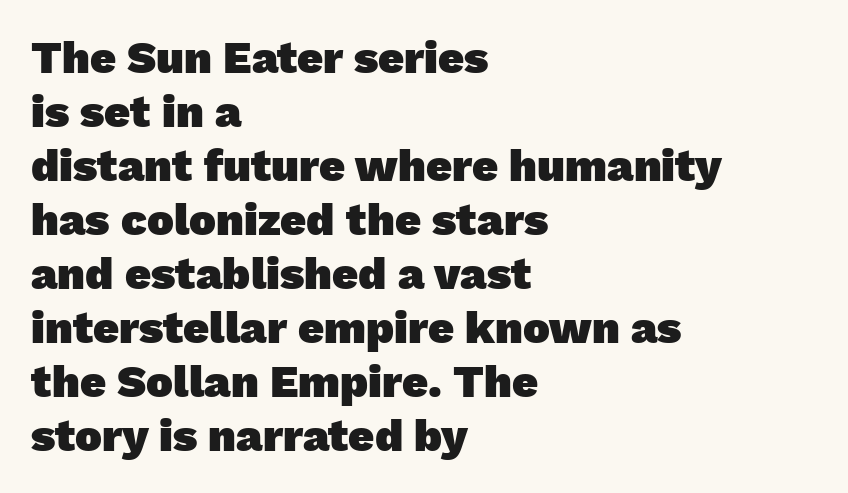
Q: Is the text bold? A: Yes.
Q: Is the typeface a serif or a sans-serif typeface? A: Sans-serif.
Q: Is the text underlined? A: No.
Q: How is the paragraph aligned? A: Left-aligned.
Q: Is the spacing between letters normal or unusually wide? A: Normal.
Q: Width (condensed, normal, or wide)? A: Normal.
Q: Stroke contrast? A: Low.
Q: x-height? A: Medium.
Q: Monospaced? A: No.
